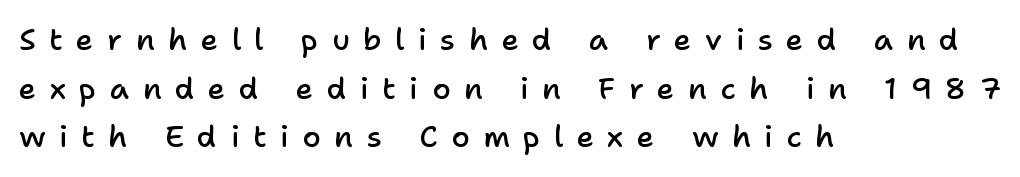
Decoration check: the copy has no underline. The face used here is proportionally spaced, like ordinary book or web type. Glyph-to-glyph distance is far greater than everyday printed text. In terms of letterform style, serifs are entirely absent. As a designer I'd log this as weight 600, semibold. Do the letters lean? They stand straight.
